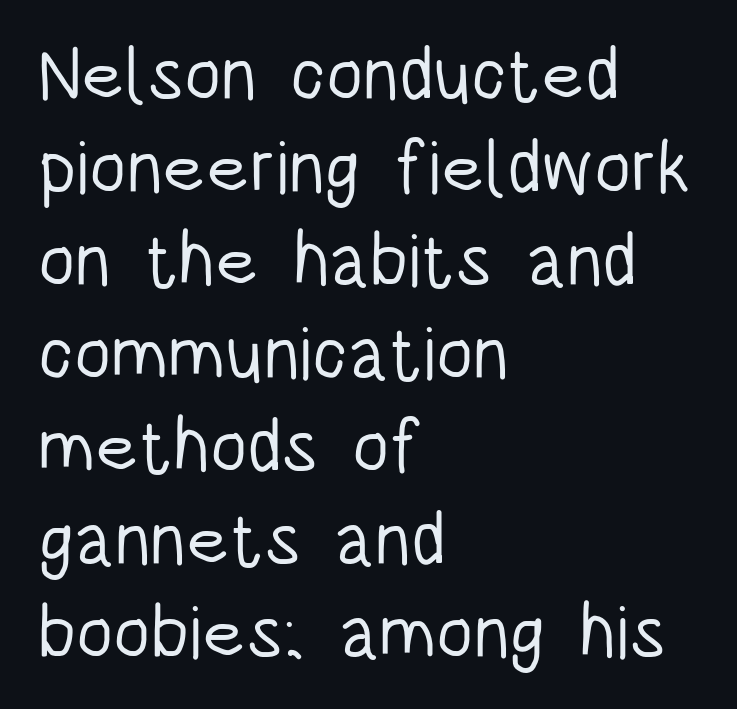
The image shows 75 px light, condensed sans-serif type, upright; set left-aligned, line spacing 1.24x, normal letter spacing, not underlined; low stroke contrast and a large x-height.
